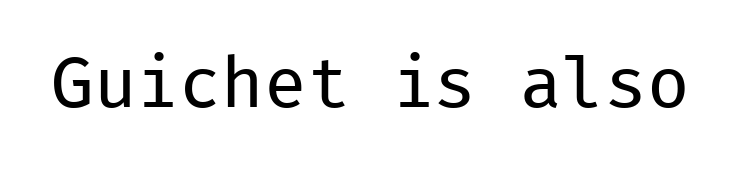
{"serif": "no", "italic": "no", "bold": "no", "weight": "regular", "width": "normal", "stroke_contrast": "low", "x_height": "medium", "monospaced": "yes", "underline": "no", "letter_spacing": "normal", "letter_spacing_em": 0.0, "glyph_px": 71}
